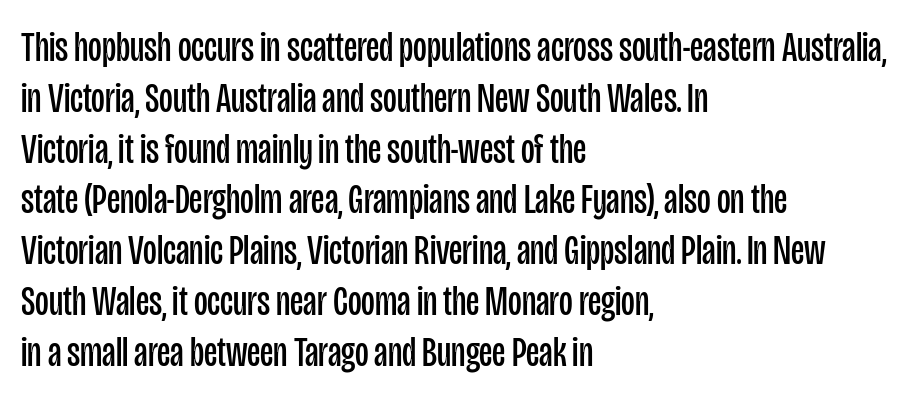
Q: Is the text bold? A: No.
Q: Is the text italic (slanted)? A: No, it is upright.
Q: Is the typeface a serif or a sans-serif typeface? A: Sans-serif.
Q: Is the text underlined? A: No.
Q: How is the paragraph aligned? A: Left-aligned.
Q: Is the spacing between letters normal or unusually wide? A: Normal.
Q: Width (condensed, normal, or wide)? A: Condensed.
Q: Stroke contrast? A: Low.
Q: x-height? A: Large.
Q: Monospaced? A: No.
